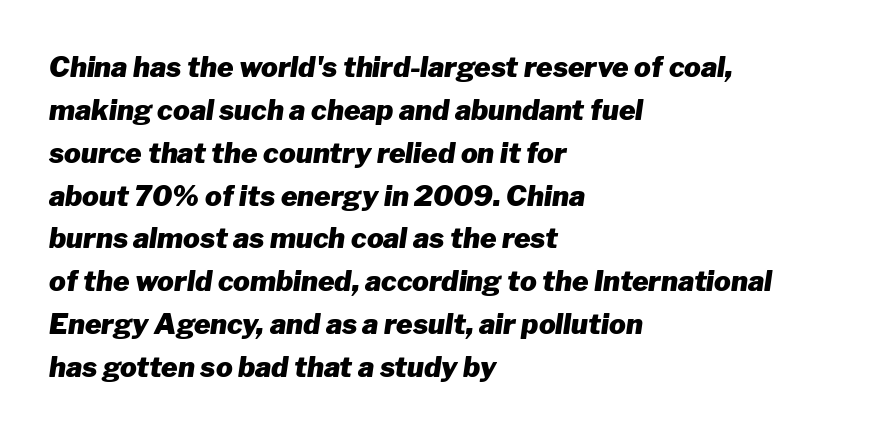
The letters sit at their default tracking, neither squeezed nor spread. You could not count columns in this text — the font is proportionally spaced. Beneath every word, the page is bare. Looking at the ascenders, they clearly lean. Where is the straight margin? On the left. Line spacing here is normal.
